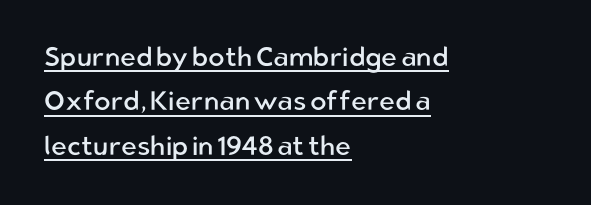
The image shows 27 px text type, upright; set left-aligned, normal line spacing (1.64x), normal letter spacing, underlined.
